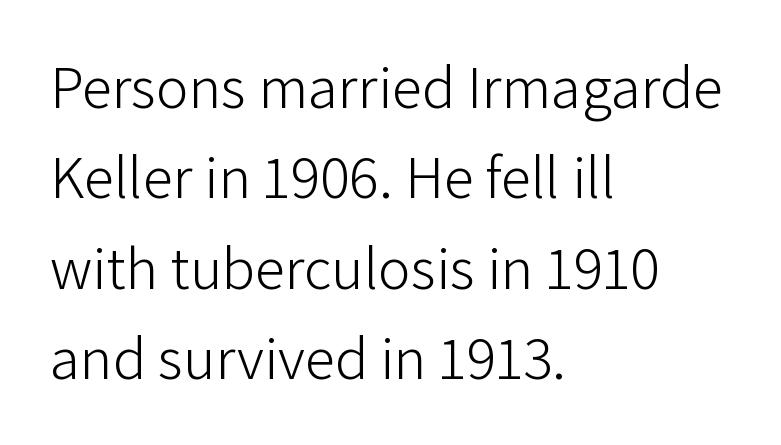
A sans-serif font was chosen for this passage. Heft: none added — not bold. Unlike italic type, these characters show no tilt at all. How are the letters spaced? Ordinarily, with no added tracking. Think of a printed novel: that variable character pitch is what you see here. Quick note: underline off.
